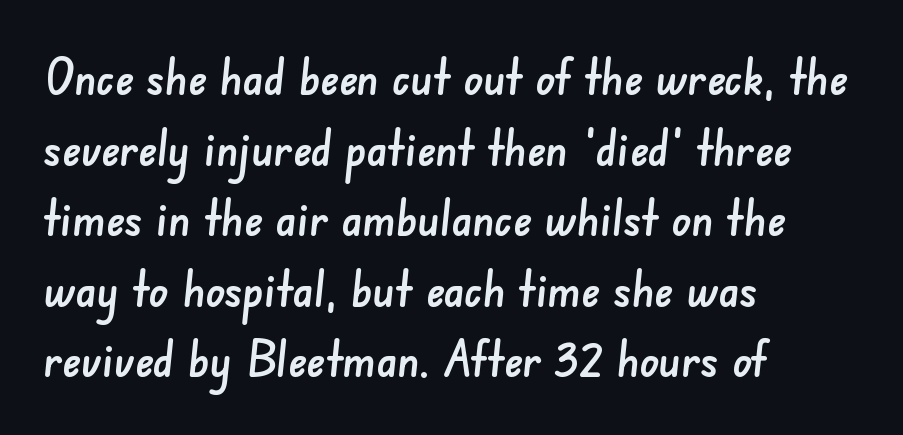
Q: Is the typeface a serif or a sans-serif typeface? A: Sans-serif.
Q: Is the text underlined? A: No.
Q: How is the paragraph aligned? A: Left-aligned.
Q: Is the spacing between letters normal or unusually wide? A: Normal.
Q: Is the spacing between lines tight, normal or loose? A: Normal.
Q: Width (condensed, normal, or wide)? A: Normal.
Q: Stroke contrast? A: Low.
Q: x-height? A: Small.
Q: Monospaced? A: No.
